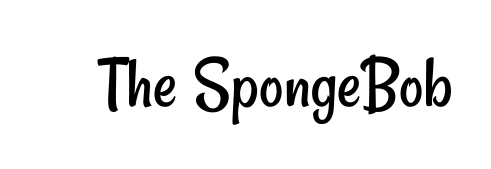
{"serif": "no", "bold": "no", "weight": "regular", "width": "condensed", "stroke_contrast": "low", "x_height": "small", "monospaced": "no", "underline": "no", "letter_spacing": "normal", "letter_spacing_em": 0.0, "glyph_px": 75}
